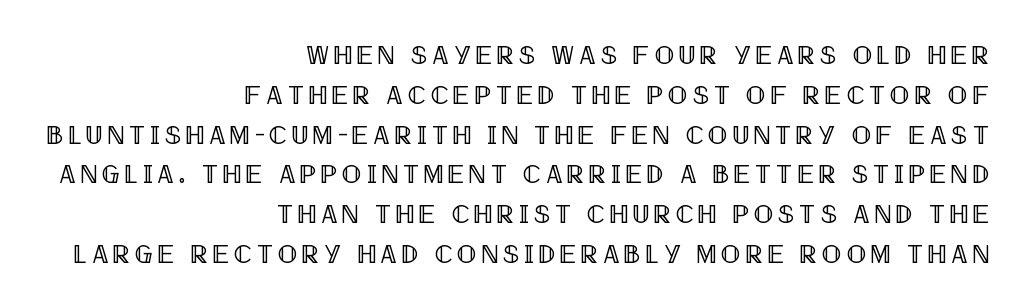
Q: Is the text italic (slanted)? A: No, it is upright.
Q: Is the text underlined? A: No.
Q: How is the paragraph aligned? A: Right-aligned.
Q: Is the spacing between lines tight, normal or loose? A: Normal.
